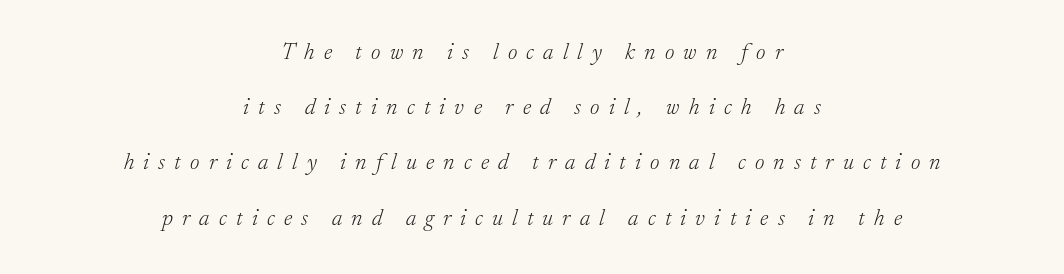
A typesetter would call this heavily tracked-out type. Weight: not bold — regular or lighter. The baseline area is clear. The letters are slanted; this is an italic face. One-word summary of the alignment: center. Reading down the column, the eye jumps a long way to each next line.
